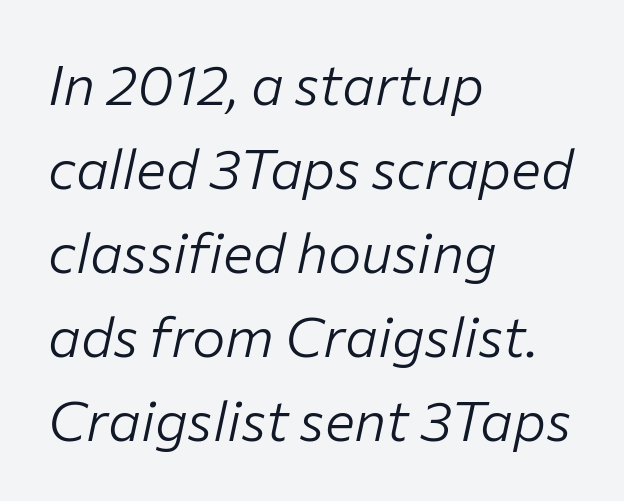
All the whitespace from short lines collects on the right. Each letter keeps its own natural width here, so spacing adapts to shape. Does the lettering tilt? It does — this is italic. The string is rendered with underlining switched off. This reads as an unemphasized weight, regular at the heaviest. Standard letterfit; no display-style spreading of the glyphs.
